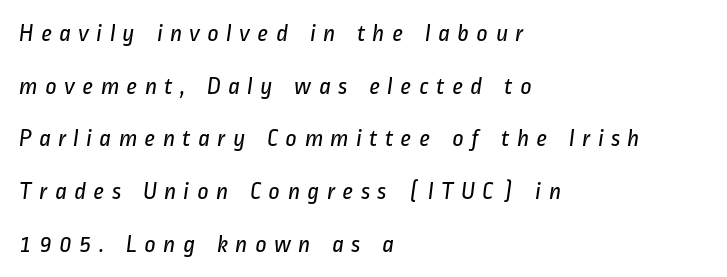
{"bold": "no", "underline": "no", "align": "left", "line_spacing": "loose", "line_spacing_ratio": 2.11, "letter_spacing": "wide", "letter_spacing_em": 0.28, "glyph_px": 25}
